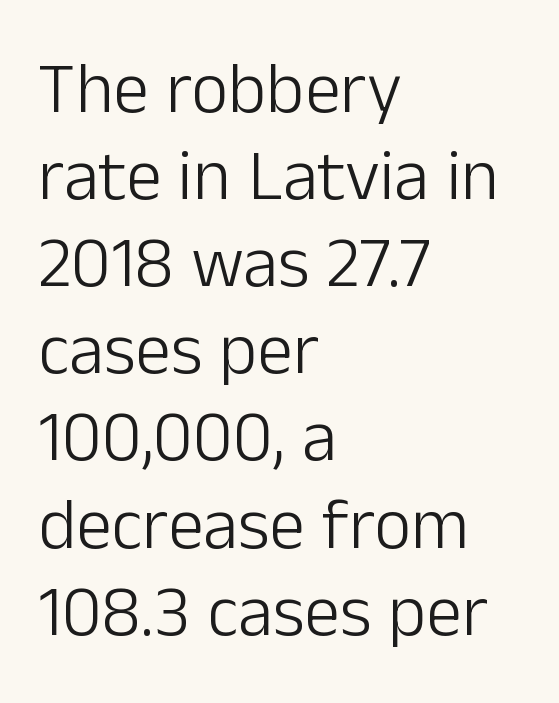
Q: Is the text bold? A: No.
Q: Is the text italic (slanted)? A: No, it is upright.
Q: Is the typeface a serif or a sans-serif typeface? A: Sans-serif.
Q: Is the text underlined? A: No.
Q: How is the paragraph aligned? A: Left-aligned.
Q: Is the spacing between letters normal or unusually wide? A: Normal.
Q: Width (condensed, normal, or wide)? A: Normal.
Q: Stroke contrast? A: Low.
Q: x-height? A: Medium.
Q: Monospaced? A: No.
